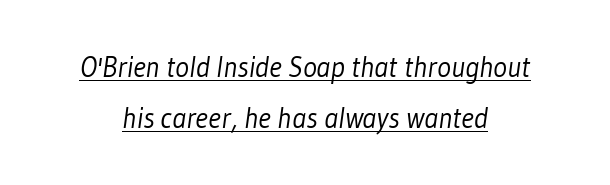
Varying glyph widths throughout — classic text-font behaviour. You could call the tracking neutral — neither tight nor loose. Observe the absence of serifs on each vertical stroke in this sample. Does the copy run flush right? No — it is centered line by line.
